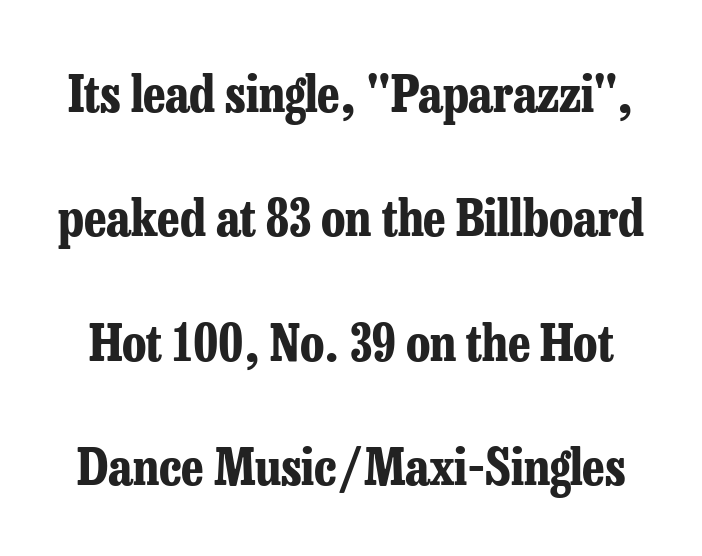
The gaps between neighbouring characters are ordinary and unremarkable. A roman cut, with each character standing at attention. The area under the type is left untouched. Students, this is bold: see how much ink each stroke carries. The passage shown is typed in a proportional face where columns would drift. Loosely led — the rows are spread out.
